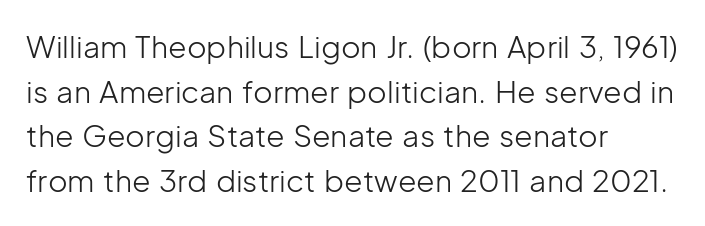
Heaviness? Minimal to ordinary, like unemphasized prose. The text block is weighted toward the left margin, trailing off unevenly rightward. Students, observe: this is what conventionally led text looks like. Italic: no, the glyphs are upright roman.
